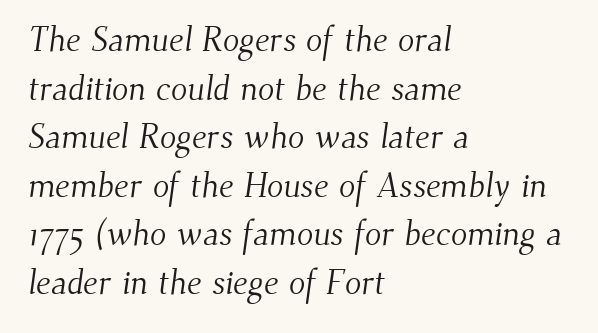
The image shows 34 px light serif type; set left-aligned, normal line spacing (1.43x), normal letter spacing, not underlined; medium stroke contrast and a small x-height.
